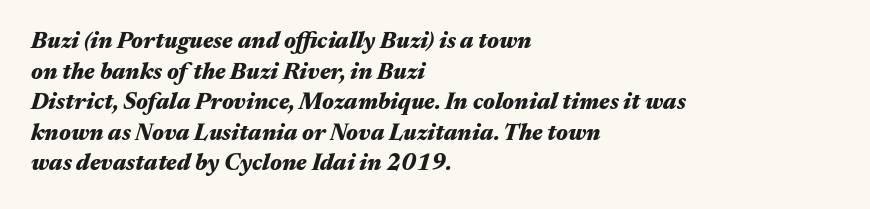
The image shows 23 px bold type, italic (leaning right); set left-aligned, normal line spacing (1.33x), normal letter spacing, not underlined.
